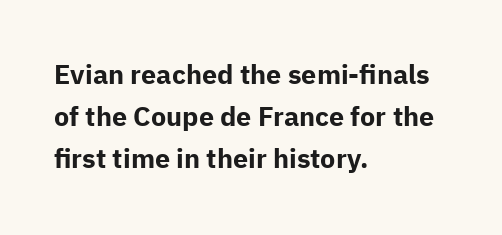
The image shows 27 px bold type, upright; set left-aligned, normal line spacing (1.56x), normal letter spacing, not underlined.
